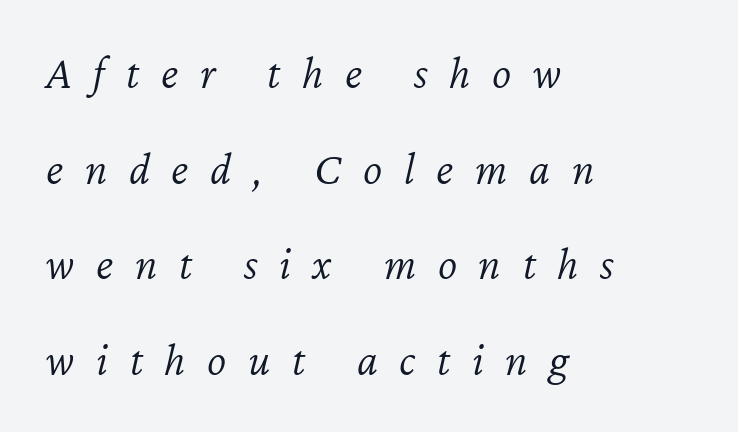
{"italic": "yes", "lean": "right", "slant_degrees": 12, "bold": "no", "weight": "light", "width": "normal", "stroke_contrast": "low", "x_height": "medium", "monospaced": "no", "underline": "no", "align": "left", "line_spacing": "loose", "line_spacing_ratio": 2.08, "letter_spacing": "wide", "letter_spacing_em": 0.47, "glyph_px": 46}
